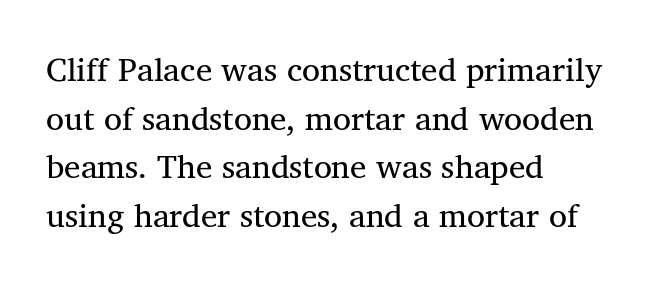
Q: Is the text bold? A: No.
Q: Is the text italic (slanted)? A: No, it is upright.
Q: Is the typeface a serif or a sans-serif typeface? A: Serif.
Q: Is the text underlined? A: No.
Q: How is the paragraph aligned? A: Left-aligned.
Q: Is the spacing between letters normal or unusually wide? A: Normal.
Q: Is the spacing between lines tight, normal or loose? A: Normal.
Q: Width (condensed, normal, or wide)? A: Normal.
Q: Stroke contrast? A: Medium.
Q: x-height? A: Medium.
Q: Monospaced? A: No.
